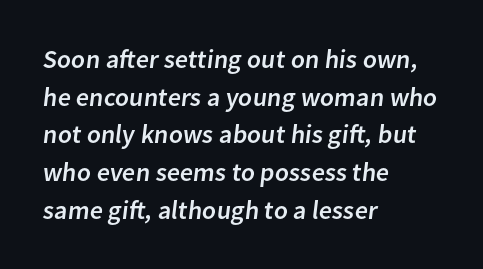
{"underline": "no", "align": "left", "line_spacing": "normal", "line_spacing_ratio": 1.45, "letter_spacing": "normal", "letter_spacing_em": 0.0, "glyph_px": 26}
